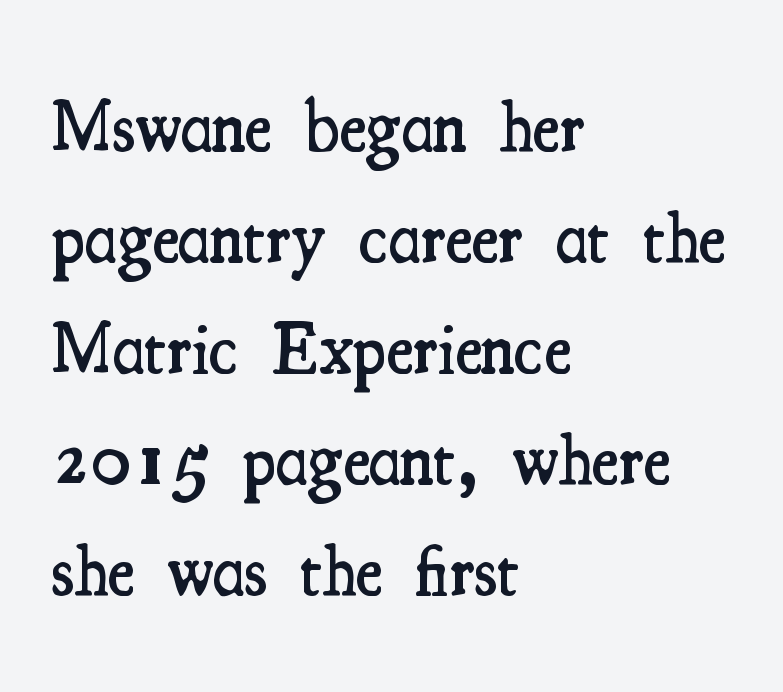
The image shows 72 px semibold, condensed serif type, upright; set left-aligned, normal line spacing (1.54x), normal letter spacing, not underlined; medium stroke contrast and a small x-height.
